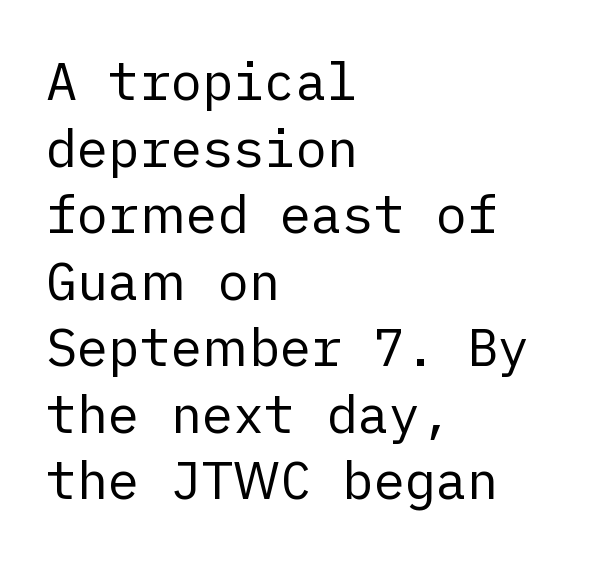
Q: Is the text bold? A: No.
Q: Is the text italic (slanted)? A: No, it is upright.
Q: Is the typeface a serif or a sans-serif typeface? A: Sans-serif.
Q: Is the text underlined? A: No.
Q: How is the paragraph aligned? A: Left-aligned.
Q: Is the spacing between letters normal or unusually wide? A: Normal.
Q: Is the spacing between lines tight, normal or loose? A: Normal.
Q: Width (condensed, normal, or wide)? A: Normal.
Q: Stroke contrast? A: Low.
Q: x-height? A: Medium.
